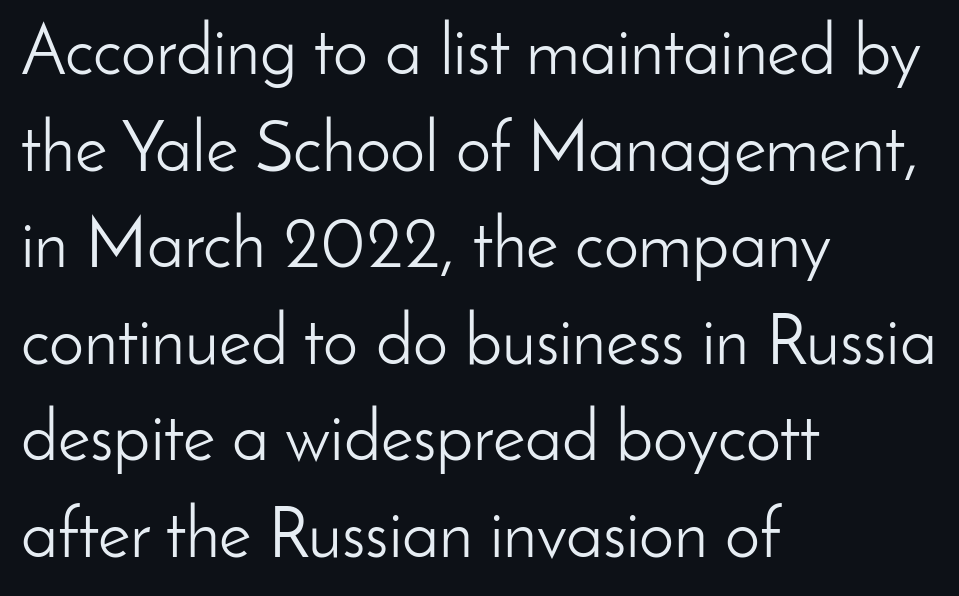
The font's upright variant was chosen for this text. What's the leading like? Ordinary, nothing unusual. The rendering uses natural spacing where letterforms have individual widths. Line beginnings align vertically; line endings do not.
